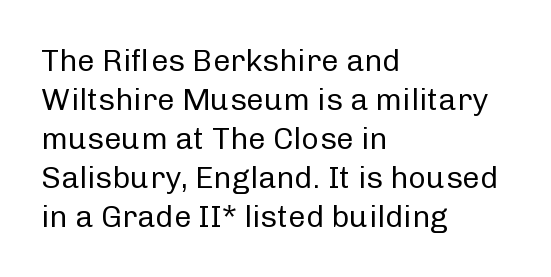
{"serif": "no", "italic": "no", "bold": "no", "weight": "regular", "width": "normal", "stroke_contrast": "low", "x_height": "medium", "monospaced": "no", "underline": "no", "align": "left", "line_spacing": "normal", "line_spacing_ratio": 1.26, "letter_spacing": "normal", "letter_spacing_em": 0.0, "glyph_px": 31}
